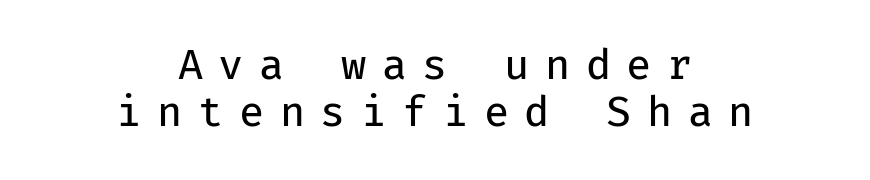
{"serif": "no", "italic": "no", "bold": "no", "weight": "regular", "width": "normal", "stroke_contrast": "low", "x_height": "medium", "monospaced": "yes", "underline": "no", "align": "center", "line_spacing": "tight", "line_spacing_ratio": 1.14, "letter_spacing": "wide", "letter_spacing_em": 0.38, "glyph_px": 41}
